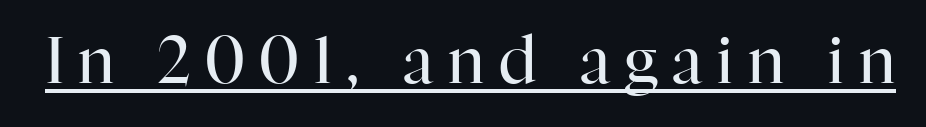
No chunkiness to these letters — they're not bold. Classification — serif. Tall strokes in this sample are plumb rather than angled. This sample carries an underscore along the baseline area. The letters are spread apart with noticeably loose tracking. Character widths vary here, with narrow letters taking less room than wide ones.
